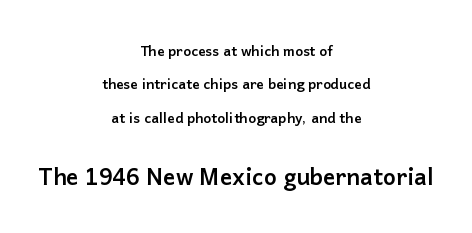
Q: Is the text bold? A: Yes.
Q: Is the text italic (slanted)? A: No, it is upright.
Q: Is the text underlined? A: No.
Q: How is the paragraph aligned? A: Centered.
Q: Is the spacing between letters normal or unusually wide? A: Normal.
Q: Is the spacing between lines tight, normal or loose? A: Loose.
Q: Which block of text is set in a larger size, the first (top) or the second (bottom)? A: The second (bottom) one.
